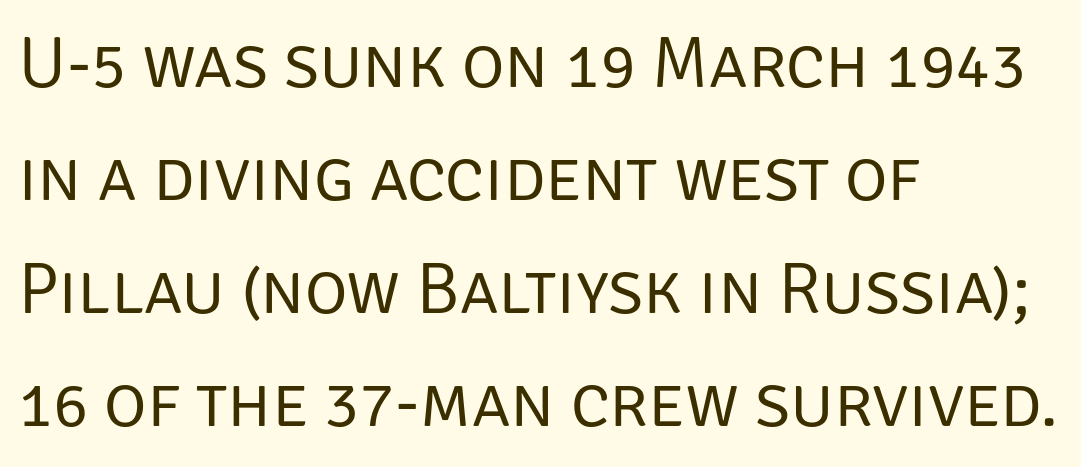
{"serif": "no", "italic": "no", "bold": "no", "weight": "regular", "width": "normal", "stroke_contrast": "low", "x_height": "large", "monospaced": "no", "underline": "no", "align": "left", "line_spacing": "normal", "line_spacing_ratio": 1.55, "letter_spacing": "normal", "letter_spacing_em": 0.0, "glyph_px": 73}
